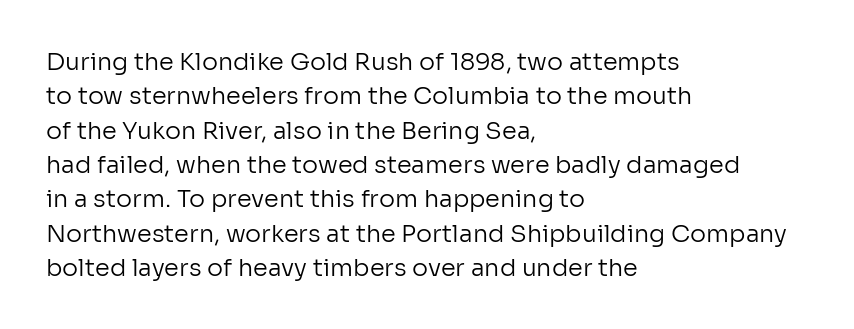
The image shows 24 px text type, upright; set left-aligned, normal line spacing (1.43x), normal letter spacing, not underlined.
